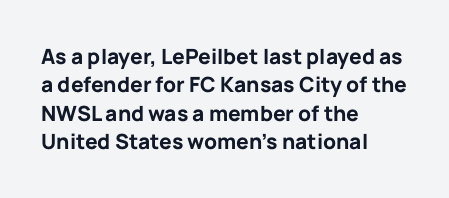
{"italic": "no", "bold": "yes", "underline": "no", "align": "left", "line_spacing": "normal", "line_spacing_ratio": 1.35, "letter_spacing": "normal", "letter_spacing_em": 0.0, "glyph_px": 21}
